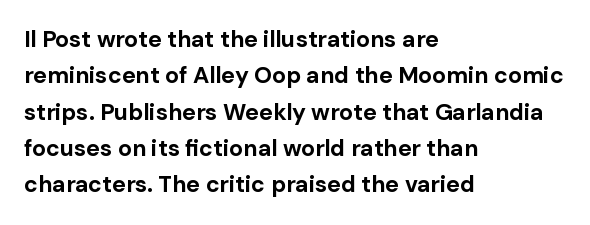
{"italic": "no", "bold": "yes", "underline": "no", "align": "left", "line_spacing": "normal", "line_spacing_ratio": 1.58, "letter_spacing": "normal", "letter_spacing_em": 0.0, "glyph_px": 23}
